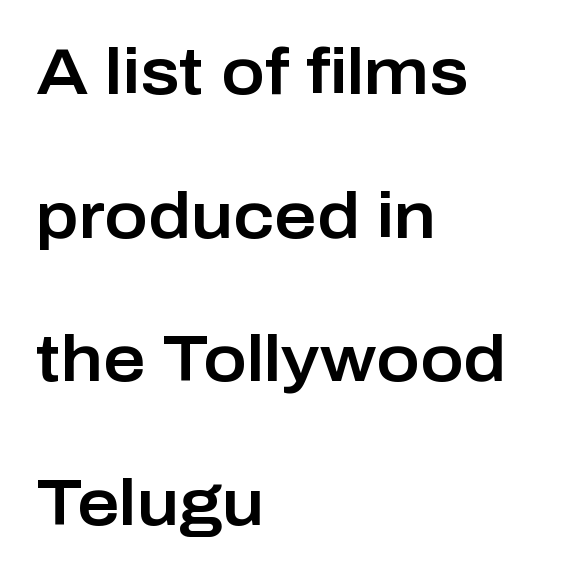
{"serif": "no", "italic": "no", "width": "normal", "stroke_contrast": "low", "x_height": "medium", "monospaced": "no", "underline": "no", "align": "left", "line_spacing": "loose", "line_spacing_ratio": 2.21, "letter_spacing": "normal", "letter_spacing_em": 0.0, "glyph_px": 65}
